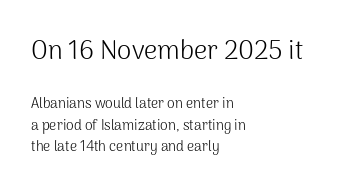
How are the letters spaced? Ordinarily, with no added tracking. The composition opens big and finishes small. Posture: straight, roman, zero tilt. The lines in this sample share a left origin and differ only in where they stop.
